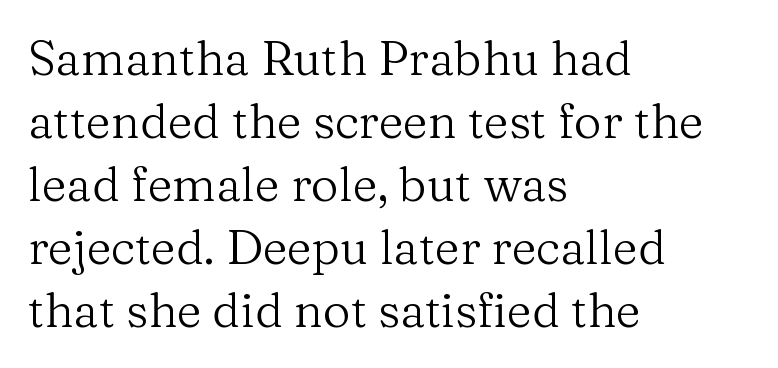
{"serif": "yes", "italic": "no", "bold": "no", "weight": "regular", "width": "normal", "stroke_contrast": "medium", "x_height": "medium", "monospaced": "no", "underline": "no", "align": "left", "line_spacing": "normal", "line_spacing_ratio": 1.31, "letter_spacing": "normal", "letter_spacing_em": 0.0, "glyph_px": 48}
